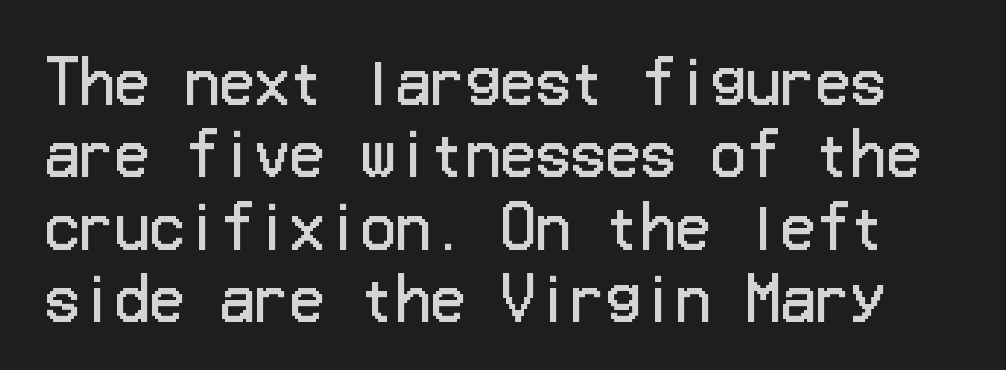
On a weight scale, this lands at 450 or below. Plain, unruled lines of type. Notice how the stems are strictly vertical — no italics here. Standard letterfit; no display-style spreading of the glyphs. The typeface chosen for these lines omits serifs.
